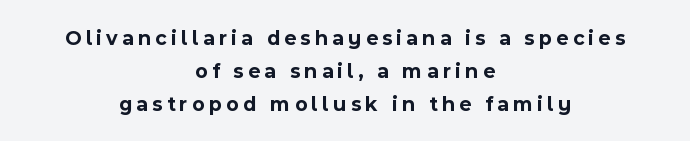
{"italic": "no", "bold": "yes", "underline": "no", "align": "center", "line_spacing": "normal", "line_spacing_ratio": 1.56, "letter_spacing": "wide", "letter_spacing_em": 0.2, "glyph_px": 21}
